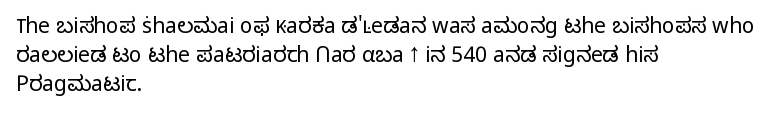
Letters rest on an invisible, unmarked baseline. Heaviness? Minimal to ordinary, like unemphasized prose. The rendering anchors every line to the left-hand side. The line-height multiplier appears to be the usual default.
